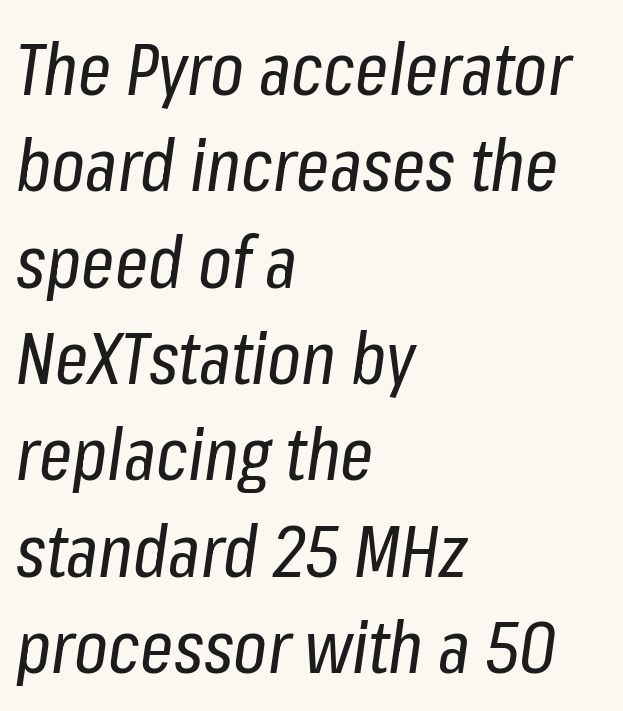
The rendering uses a moderate line-height, typical for paragraphs. Nobody touched the tracking dial on this one. Compared with ordinary roman type, these characters are visibly tilted. Think of a printed novel: that variable character pitch is what you see here. The cut favours lightness, reaching ordinary text weight at its darkest.
